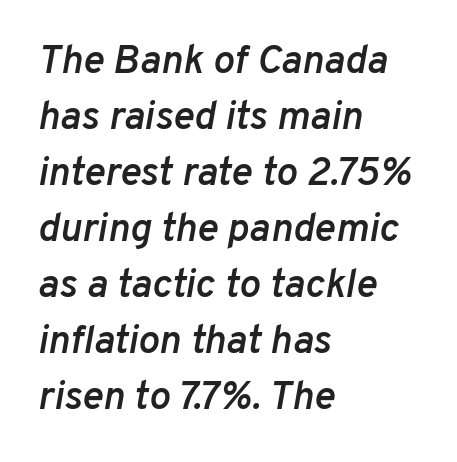
{"italic": "yes", "lean": "right", "slant_degrees": 10, "bold": "semi", "weight": "semibold", "width": "normal", "stroke_contrast": "low", "x_height": "medium", "monospaced": "no", "underline": "no", "align": "left", "line_spacing": "normal", "line_spacing_ratio": 1.4, "letter_spacing": "normal", "letter_spacing_em": 0.0, "glyph_px": 40}
